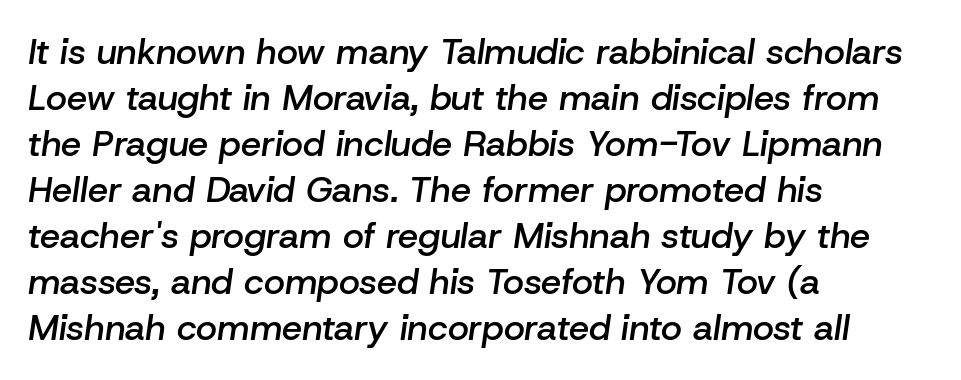
{"italic": "yes", "lean": "right", "slant_degrees": 8, "bold": "semi", "weight": "semibold", "width": "normal", "stroke_contrast": "low", "x_height": "medium", "monospaced": "no", "underline": "no", "align": "left", "line_spacing": "normal", "line_spacing_ratio": 1.28, "letter_spacing": "normal", "letter_spacing_em": 0.0, "glyph_px": 36}
